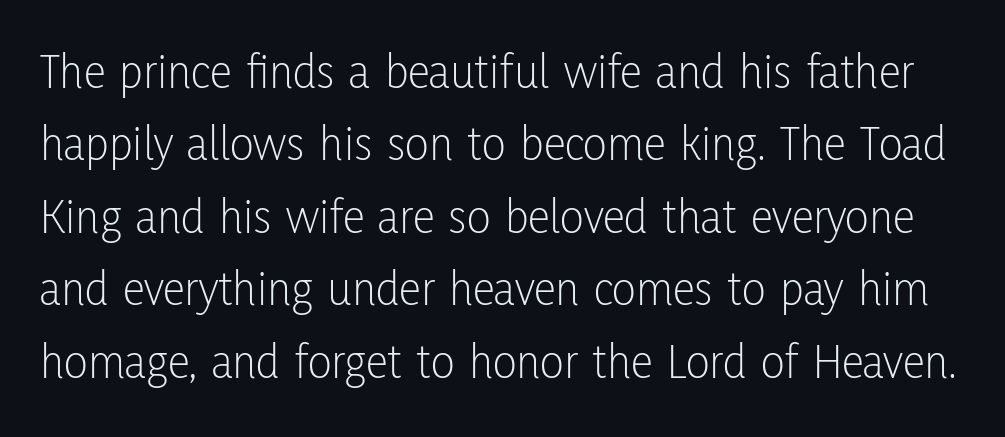
The image shows 50 px light, condensed sans-serif type, upright; set normal line spacing (1.45x), normal letter spacing, not underlined; low stroke contrast and a medium x-height.
